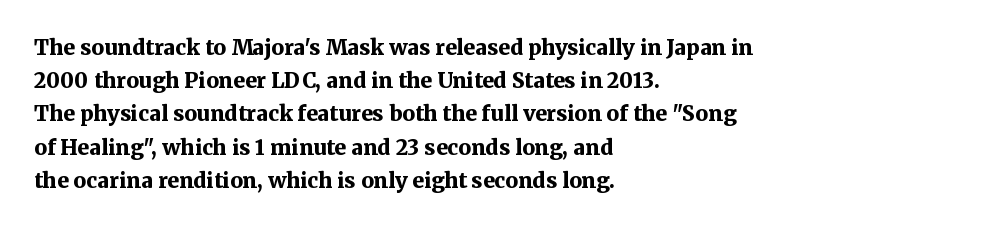
Q: Is the text bold? A: Yes.
Q: Is the text italic (slanted)? A: No, it is upright.
Q: Is the text underlined? A: No.
Q: How is the paragraph aligned? A: Left-aligned.
Q: Is the spacing between letters normal or unusually wide? A: Normal.
Q: Is the spacing between lines tight, normal or loose? A: Normal.
